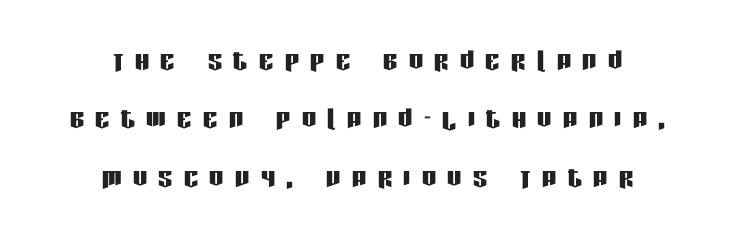
{"serif": "no", "italic": "no", "width": "condensed", "stroke_contrast": "low", "x_height": "large", "monospaced": "no", "underline": "no", "align": "center", "line_spacing": "normal", "line_spacing_ratio": 1.62, "letter_spacing": "wide", "letter_spacing_em": 0.31, "glyph_px": 36}
